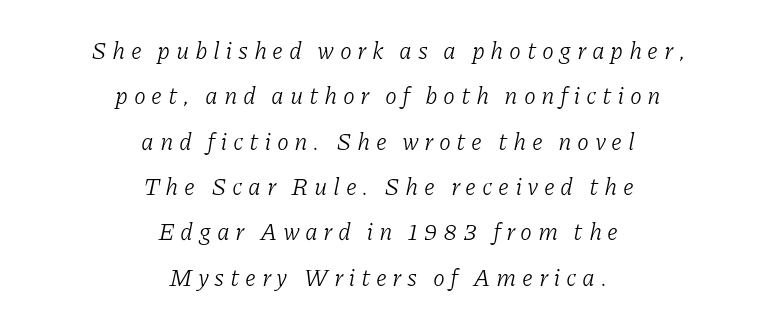
{"italic": "yes", "lean": "right", "slant_degrees": 11, "bold": "no", "underline": "no", "align": "center", "line_spacing_ratio": 1.89, "letter_spacing": "wide", "letter_spacing_em": 0.23, "glyph_px": 24}
